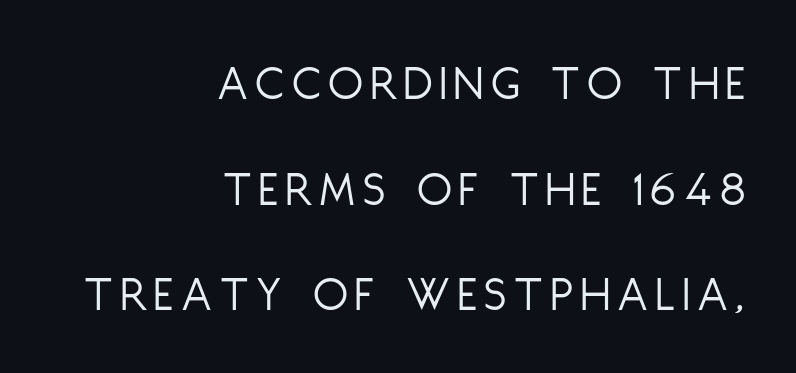
{"serif": "no", "italic": "no", "bold": "no", "weight": "light", "width": "condensed", "stroke_contrast": "low", "x_height": "large", "monospaced": "no", "underline": "no", "align": "right", "line_spacing": "loose", "line_spacing_ratio": 2.07, "glyph_px": 51}
